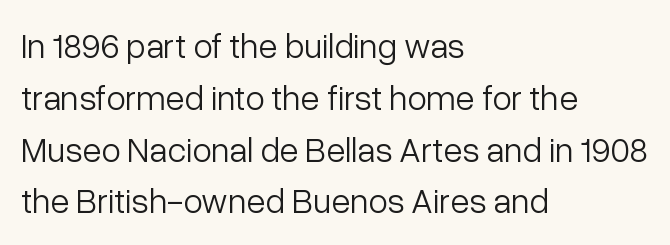
Q: Is the text bold? A: No.
Q: Is the text italic (slanted)? A: No, it is upright.
Q: Is the typeface a serif or a sans-serif typeface? A: Sans-serif.
Q: Is the text underlined? A: No.
Q: How is the paragraph aligned? A: Left-aligned.
Q: Is the spacing between letters normal or unusually wide? A: Normal.
Q: Is the spacing between lines tight, normal or loose? A: Normal.
Q: Width (condensed, normal, or wide)? A: Normal.
Q: Stroke contrast? A: Low.
Q: x-height? A: Medium.
Q: Monospaced? A: No.
